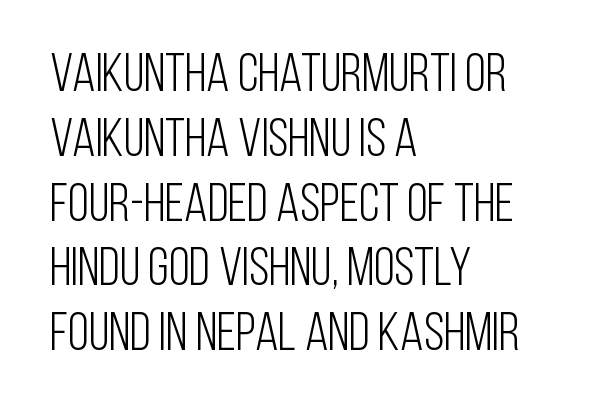
You could not count columns in this text — the font is proportionally spaced. The type family on display is of the sans-serif kind. Reading down the block, your eye returns to a fixed left position each line. Words appear dense and cohesive because spacing is normal. The letterforms sit at book weight or below. Does the lettering tilt? It doesn't — this is upright.
